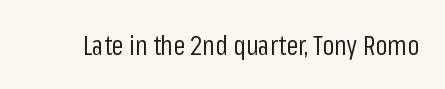
Has an underline been added? It has not. The type is set solid horizontally, with unmodified tracking. The characters are drawn with everyday or finer stroke widths. Every character sits straight up, as roman type does.
